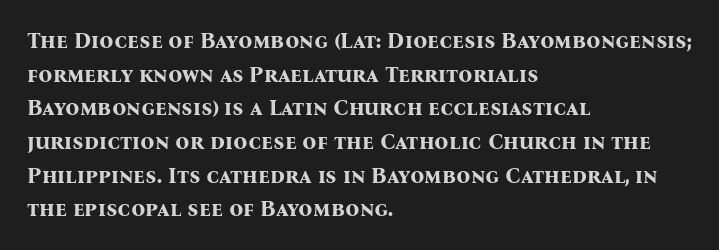
Q: Is the text bold? A: Yes.
Q: Is the text italic (slanted)? A: No, it is upright.
Q: Is the text underlined? A: No.
Q: How is the paragraph aligned? A: Left-aligned.
Q: Is the spacing between letters normal or unusually wide? A: Normal.
Q: Is the spacing between lines tight, normal or loose? A: Normal.
